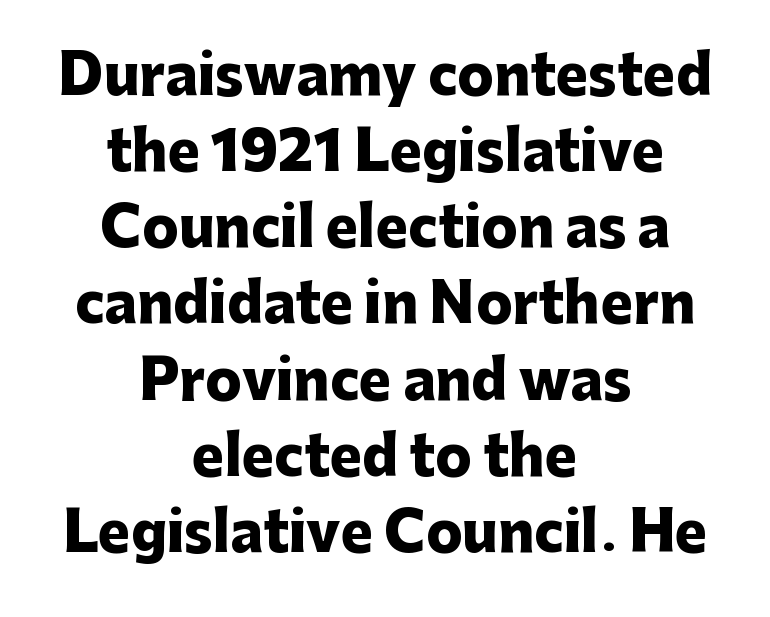
Q: Is the text bold? A: Yes.
Q: Is the text italic (slanted)? A: No, it is upright.
Q: Is the typeface a serif or a sans-serif typeface? A: Sans-serif.
Q: Is the text underlined? A: No.
Q: How is the paragraph aligned? A: Centered.
Q: Is the spacing between letters normal or unusually wide? A: Normal.
Q: Is the spacing between lines tight, normal or loose? A: Normal.
Q: Width (condensed, normal, or wide)? A: Normal.
Q: Stroke contrast? A: Low.
Q: x-height? A: Medium.
Q: Monospaced? A: No.
